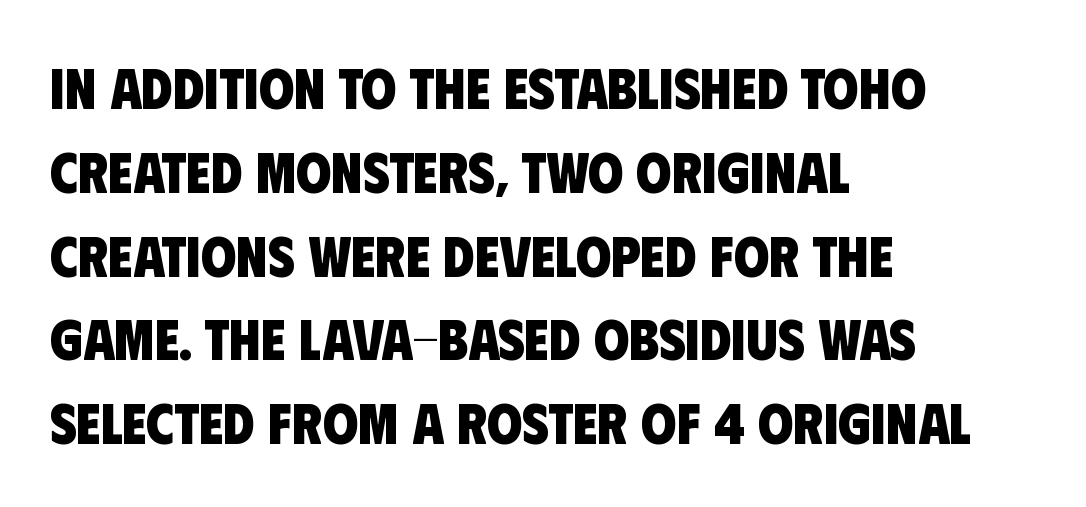
Q: Is the text bold? A: Yes.
Q: Is the typeface a serif or a sans-serif typeface? A: Sans-serif.
Q: Is the text underlined? A: No.
Q: How is the paragraph aligned? A: Left-aligned.
Q: Is the spacing between letters normal or unusually wide? A: Normal.
Q: Is the spacing between lines tight, normal or loose? A: Normal.
Q: Width (condensed, normal, or wide)? A: Condensed.
Q: Stroke contrast? A: Low.
Q: x-height? A: Large.
Q: Monospaced? A: No.
